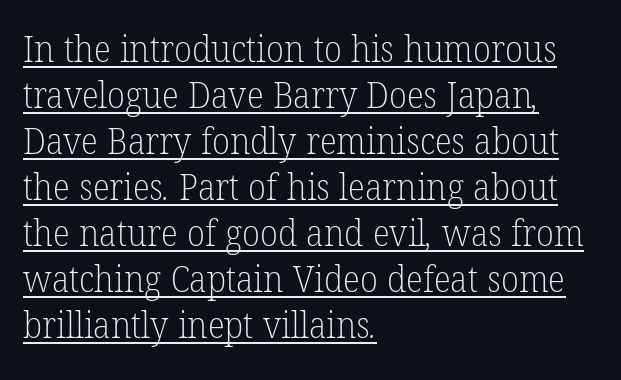
{"serif": "yes", "bold": "no", "weight": "light", "width": "normal", "stroke_contrast": "low", "x_height": "medium", "monospaced": "no", "underline": "yes", "align": "left", "line_spacing": "normal", "line_spacing_ratio": 1.28, "letter_spacing": "normal", "letter_spacing_em": 0.0, "glyph_px": 36}
